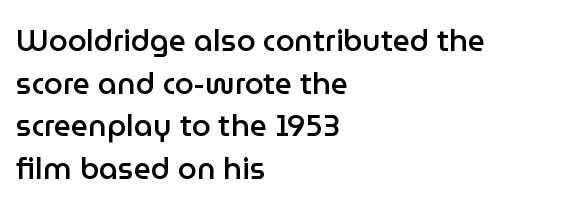
Q: Is the text bold? A: Semi-bold.
Q: Is the text italic (slanted)? A: No, it is upright.
Q: Is the typeface a serif or a sans-serif typeface? A: Sans-serif.
Q: Is the text underlined? A: No.
Q: How is the paragraph aligned? A: Left-aligned.
Q: Is the spacing between letters normal or unusually wide? A: Normal.
Q: Is the spacing between lines tight, normal or loose? A: Normal.
Q: Width (condensed, normal, or wide)? A: Normal.
Q: Stroke contrast? A: Low.
Q: x-height? A: Medium.
Q: Monospaced? A: No.
